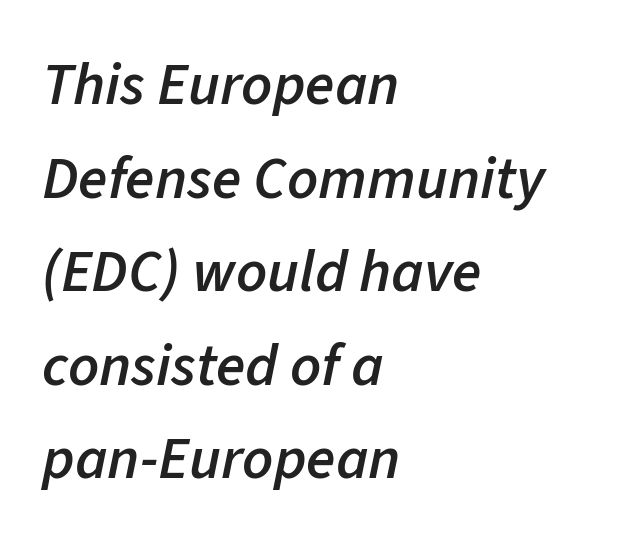
{"italic": "yes", "lean": "right", "slant_degrees": 11, "bold": "semi", "weight": "semibold", "width": "normal", "stroke_contrast": "low", "x_height": "medium", "monospaced": "no", "underline": "no", "align": "left", "line_spacing": "normal", "line_spacing_ratio": 1.56, "letter_spacing": "normal", "letter_spacing_em": 0.0, "glyph_px": 60}
